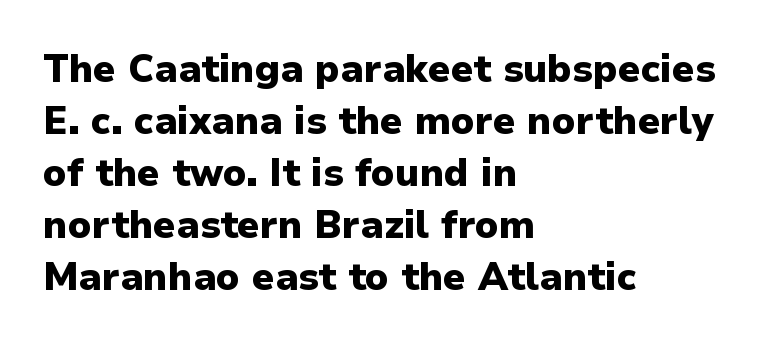
In terms of leading, this rendering sits right in the middle. The glyphs are unaccompanied by any horizontal stroke below them. The glyphs in this specimen are sans serif. Character widths vary here, with narrow letters taking less room than wide ones.
